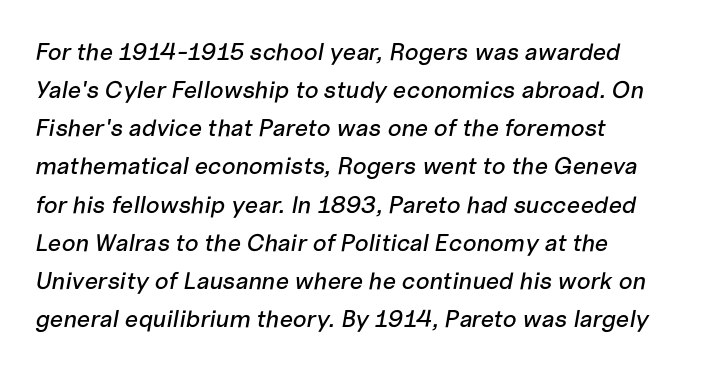
The image shows 24 px text type, italic (leaning right); set left-aligned, normal line spacing (1.59x), normal letter spacing, not underlined.
